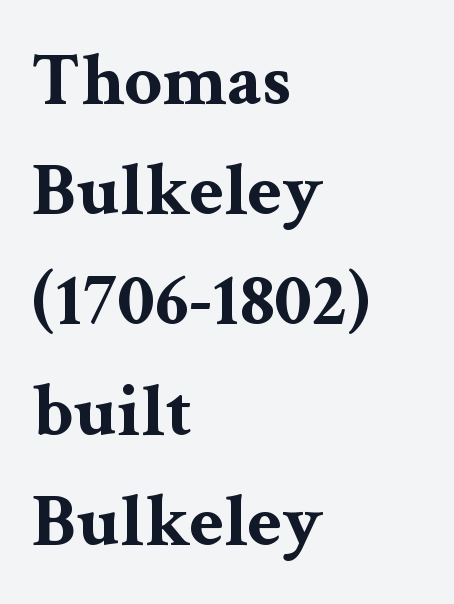
The image shows 75 px bold, wide serif type, upright; set left-aligned, normal line spacing (1.47x), normal letter spacing, not underlined; medium stroke contrast and a medium x-height.
